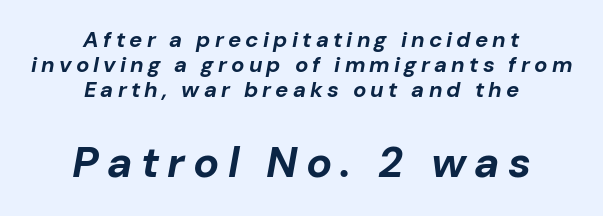
{"italic": "yes", "lean": "right", "slant_degrees": 10, "bold": "yes", "weight": "bold", "width": "normal", "stroke_contrast": "low", "x_height": "medium", "monospaced": "no", "underline": "no", "align": "center", "line_spacing": "tight", "line_spacing_ratio": 1.13, "larger_block": "second", "size_ratio": 1.95, "glyph_px": 43}
